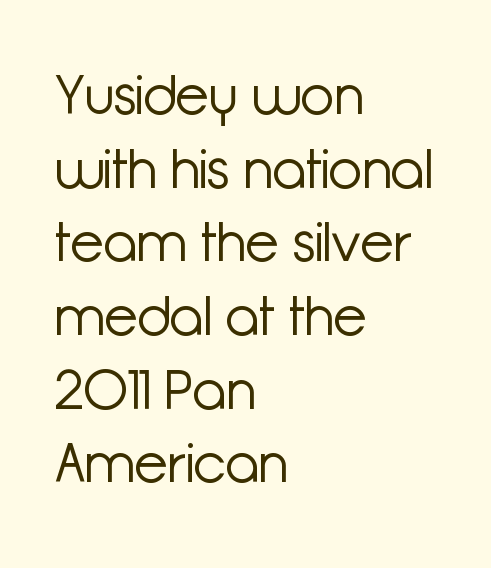
The image shows 55 px light sans-serif type, upright; set left-aligned, normal line spacing (1.34x), normal letter spacing, not underlined; low stroke contrast and a medium x-height.
